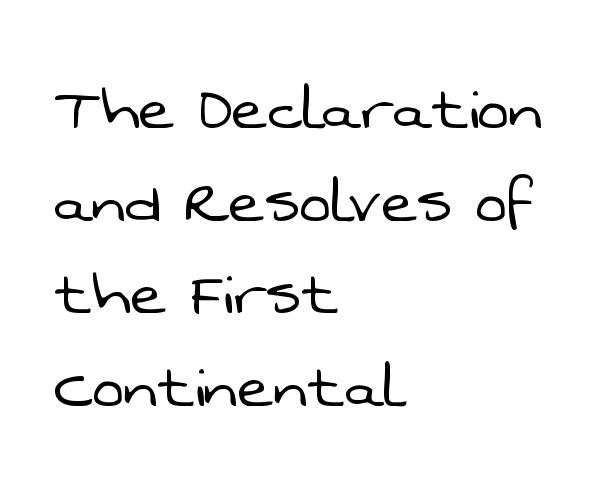
Q: Is the text bold? A: No.
Q: Is the typeface a serif or a sans-serif typeface? A: Sans-serif.
Q: Is the text underlined? A: No.
Q: How is the paragraph aligned? A: Left-aligned.
Q: Is the spacing between letters normal or unusually wide? A: Normal.
Q: Width (condensed, normal, or wide)? A: Normal.
Q: Stroke contrast? A: Low.
Q: x-height? A: Medium.
Q: Monospaced? A: No.
